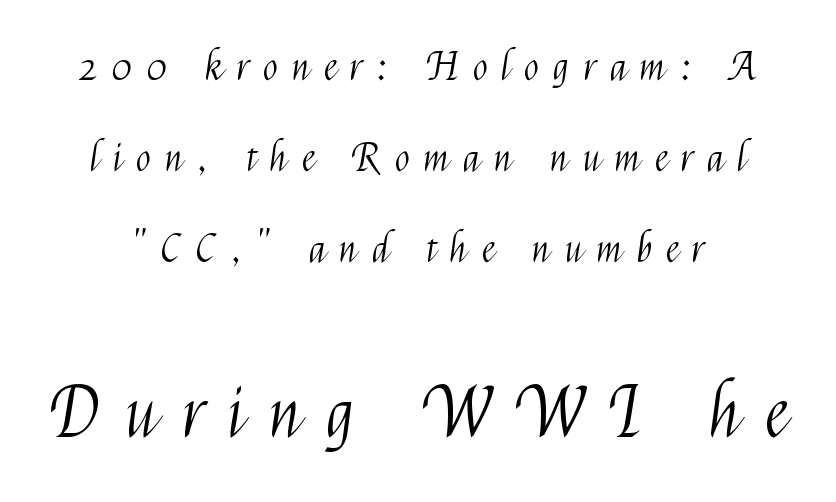
{"serif": "no", "bold": "no", "weight": "light", "width": "condensed", "stroke_contrast": "medium", "x_height": "medium", "monospaced": "no", "underline": "no", "line_spacing": "loose", "line_spacing_ratio": 2.33, "letter_spacing": "wide", "letter_spacing_em": 0.37, "larger_block": "second", "size_ratio": 1.77, "glyph_px": 69}
